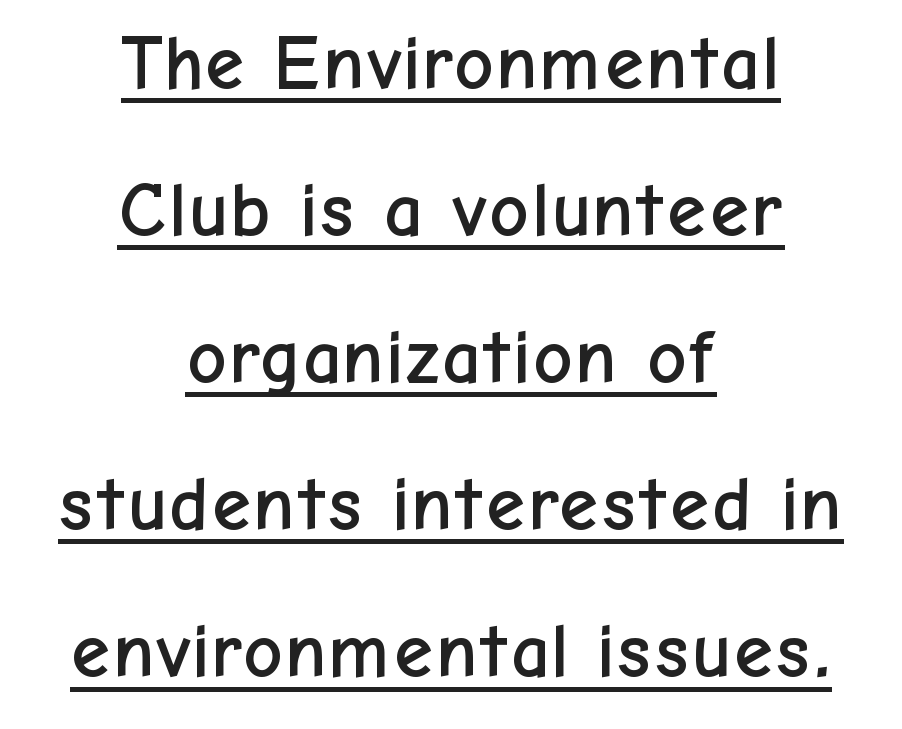
It's the straight-up-and-down kind of type. Centered paragraph, ragged on both sides. This is underlined copy, the kind a proofreader might mark for attention. Stroke terminals: plain, sans-serif. Leading: increased. The letters advance in unequal steps, a hallmark of proportional type.
